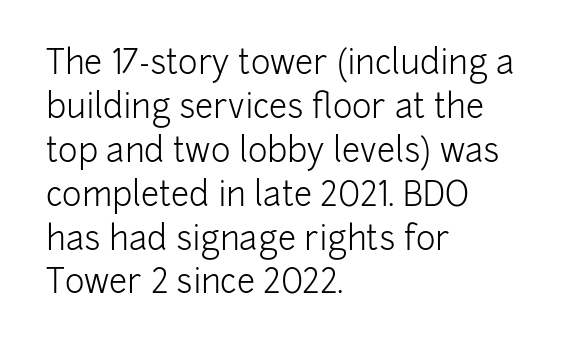
A typesetter would call this proportional, since set widths differ per character. Rule under the text: the space is simply empty. Line starts are locked; line ends wander. Nope, not italic — everything's standing straight. Nobody touched the tracking dial on this one. Nothing heavy about these letters — not bold at all.
